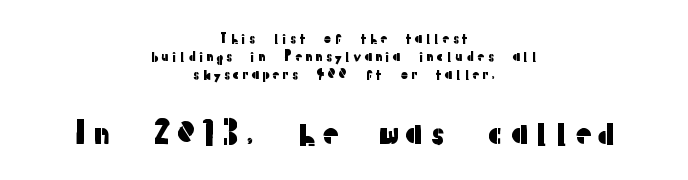
{"serif": "no", "italic": "no", "width": "normal", "stroke_contrast": "low", "x_height": "medium", "monospaced": "no", "underline": "no", "align": "center", "line_spacing": "normal", "line_spacing_ratio": 1.28, "larger_block": "second", "size_ratio": 2.29, "glyph_px": 32}
